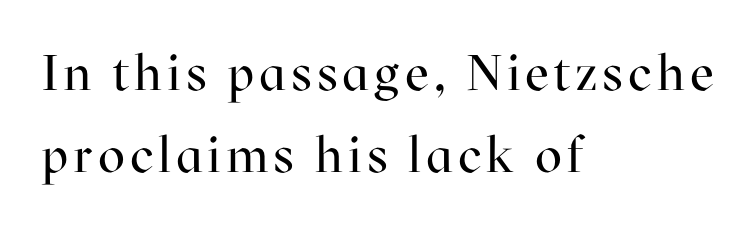
{"serif": "yes", "italic": "no", "bold": "no", "weight": "regular", "width": "normal", "stroke_contrast": "high", "x_height": "medium", "monospaced": "no", "underline": "no", "align": "left", "line_spacing": "normal", "line_spacing_ratio": 1.64, "glyph_px": 50}
